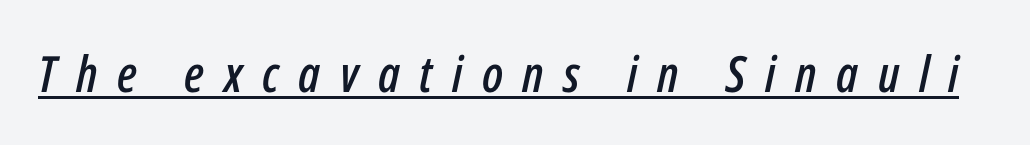
Q: Is the text italic (slanted)? A: Yes, it leans right by about 12 degrees.
Q: Is the text underlined? A: Yes.
Q: Is the spacing between letters normal or unusually wide? A: Unusually wide.
Q: Width (condensed, normal, or wide)? A: Condensed.
Q: Stroke contrast? A: Low.
Q: x-height? A: Medium.
Q: Monospaced? A: No.
